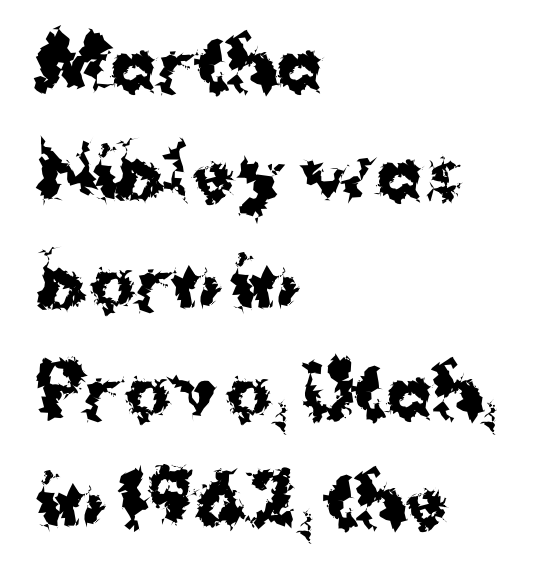
Q: Is the text bold? A: Yes.
Q: Is the text italic (slanted)? A: No, it is upright.
Q: Is the typeface a serif or a sans-serif typeface? A: Sans-serif.
Q: Is the text underlined? A: No.
Q: How is the paragraph aligned? A: Left-aligned.
Q: Is the spacing between letters normal or unusually wide? A: Normal.
Q: Is the spacing between lines tight, normal or loose? A: Normal.
Q: Width (condensed, normal, or wide)? A: Normal.
Q: Stroke contrast? A: Medium.
Q: x-height? A: Medium.
Q: Monospaced? A: No.
